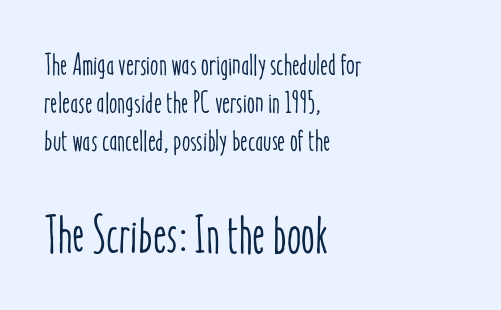
Beneath every word, the page is bare. Size hierarchy here favors the trailing block over the leading one. The passage shown is typed in a proportional face where columns would drift. The lettering holds an erect, upright posture throughout. Rows of type keep a routine distance in the vertical direction.
